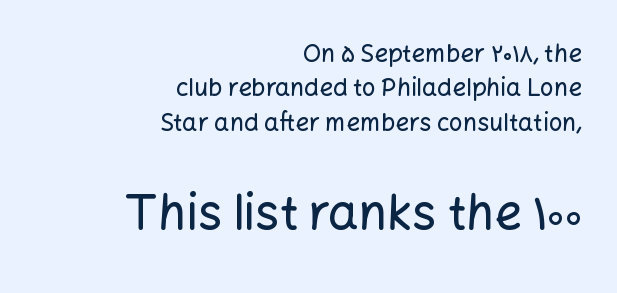
The image shows 48 px sans-serif type, upright; set right-aligned, normal line spacing (1.43x), normal letter spacing, not underlined; the second (bottom) block is 2.0x larger; low stroke contrast and a medium x-height.
